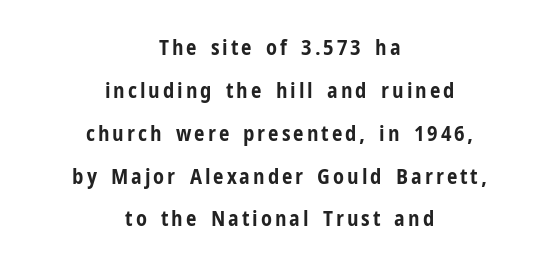
The image shows 21 px bold type, upright; set centered, loose line spacing (2.04x), not underlined.
